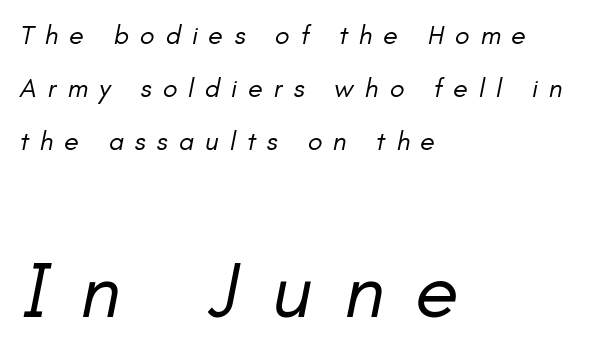
{"italic": "yes", "lean": "right", "slant_degrees": 11, "bold": "no", "weight": "regular", "width": "normal", "stroke_contrast": "low", "x_height": "small", "monospaced": "no", "underline": "no", "align": "left", "line_spacing": "loose", "line_spacing_ratio": 1.96, "letter_spacing": "wide", "letter_spacing_em": 0.41, "larger_block": "second", "size_ratio": 2.96, "glyph_px": 80}
